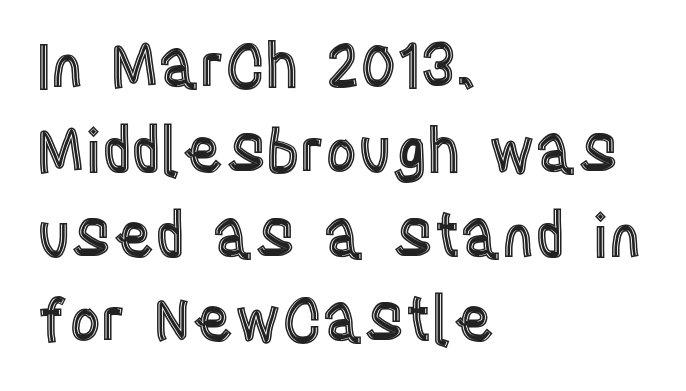
{"italic": "no", "width": "condensed", "x_height": "large", "monospaced": "no", "underline": "no", "align": "left", "line_spacing": "normal", "line_spacing_ratio": 1.39, "letter_spacing": "normal", "letter_spacing_em": 0.0, "glyph_px": 61}
